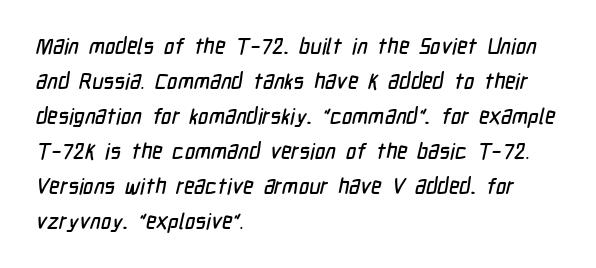
Layout note: lines flush left. Descenders are the only things crossing below the line. The vertical gap from one line to the next is medium. Caption: standard tracking, unaltered.
